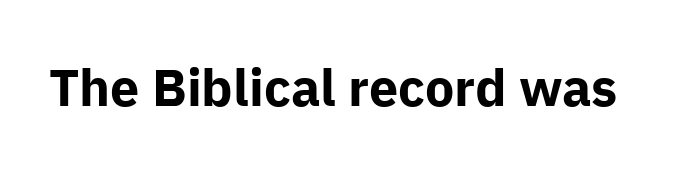
The image shows 52 px bold sans-serif type, upright; set normal letter spacing, not underlined; low stroke contrast and a medium x-height.
